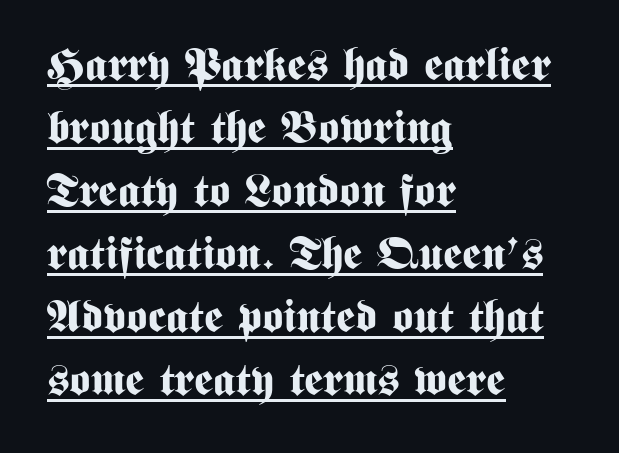
The image shows 45 px bold, condensed sans-serif type, upright; set left-aligned, normal line spacing (1.4x), normal letter spacing, underlined; medium stroke contrast and a medium x-height.
